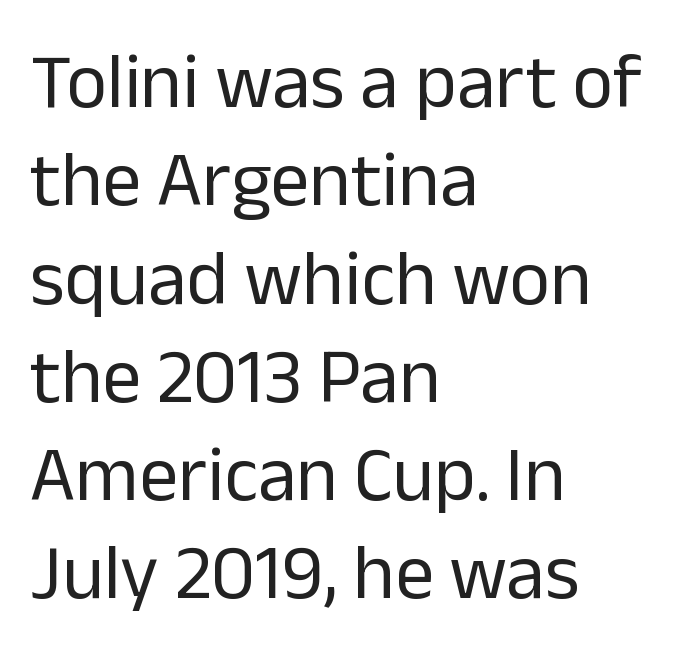
The image shows 78 px regular-weight sans-serif type, upright; set left-aligned, normal line spacing (1.26x), normal letter spacing, not underlined; low stroke contrast and a medium x-height.
